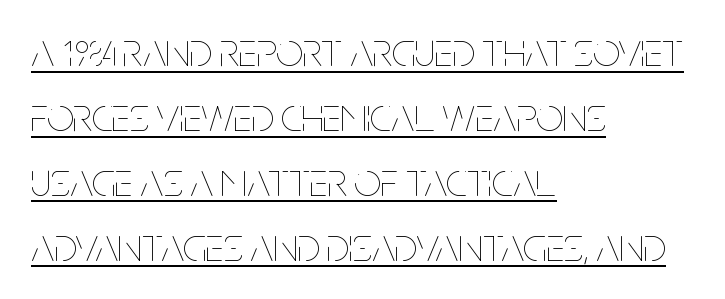
The image shows 47 px thin, condensed type, upright; set left-aligned, normal line spacing (1.38x), normal letter spacing, underlined; low stroke contrast and a large x-height.
